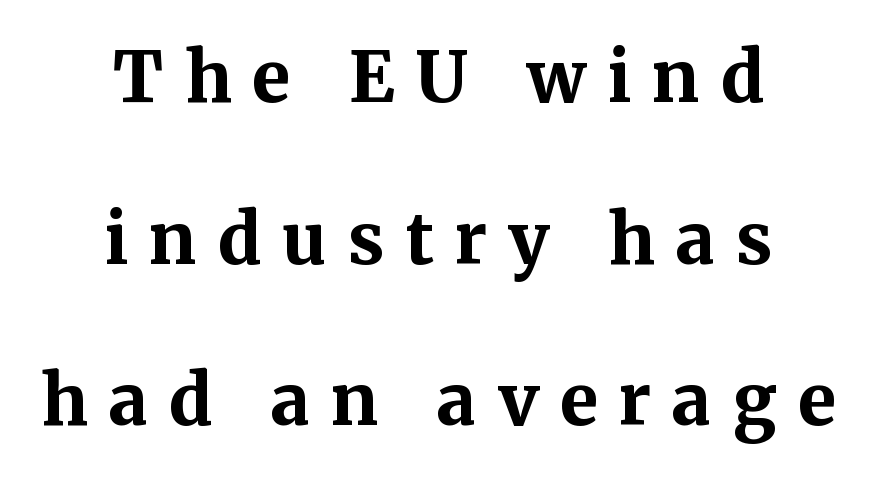
The image shows 70 px bold serif type, upright; set centered, loose line spacing (2.31x), unusually wide letter spacing (+0.3 em), not underlined; medium stroke contrast and a medium x-height.
